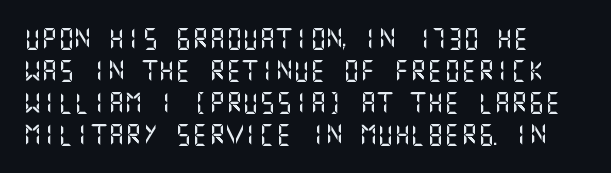
Q: Is the text italic (slanted)? A: No, it is upright.
Q: Is the text underlined? A: No.
Q: How is the paragraph aligned? A: Left-aligned.
Q: Is the spacing between letters normal or unusually wide? A: Normal.
Q: Is the spacing between lines tight, normal or loose? A: Normal.
